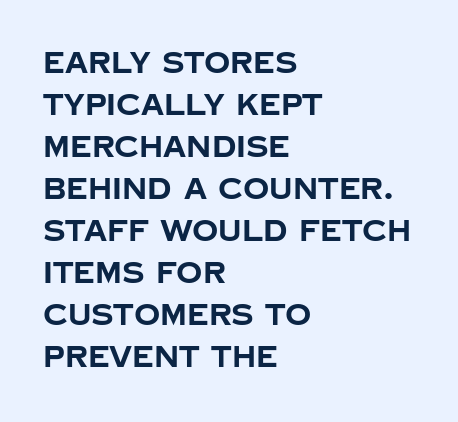
Q: Is the text bold? A: Yes.
Q: Is the text italic (slanted)? A: No, it is upright.
Q: Is the typeface a serif or a sans-serif typeface? A: Sans-serif.
Q: Is the text underlined? A: No.
Q: How is the paragraph aligned? A: Left-aligned.
Q: Is the spacing between letters normal or unusually wide? A: Normal.
Q: Is the spacing between lines tight, normal or loose? A: Normal.
Q: Width (condensed, normal, or wide)? A: Normal.
Q: Stroke contrast? A: Low.
Q: x-height? A: Large.
Q: Monospaced? A: No.
